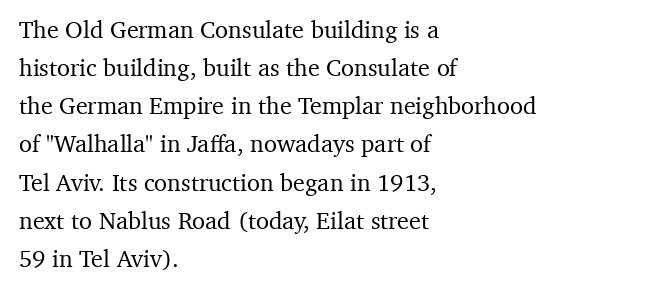
The image shows 24 px text type, upright; set left-aligned, normal line spacing (1.59x), normal letter spacing, not underlined.
